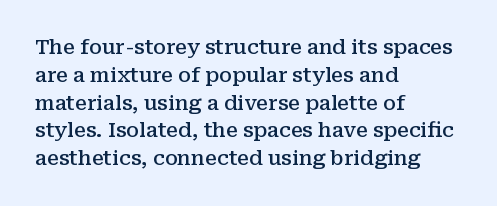
The image shows 20 px text type, upright; set left-aligned, normal line spacing (1.39x), normal letter spacing, not underlined.
